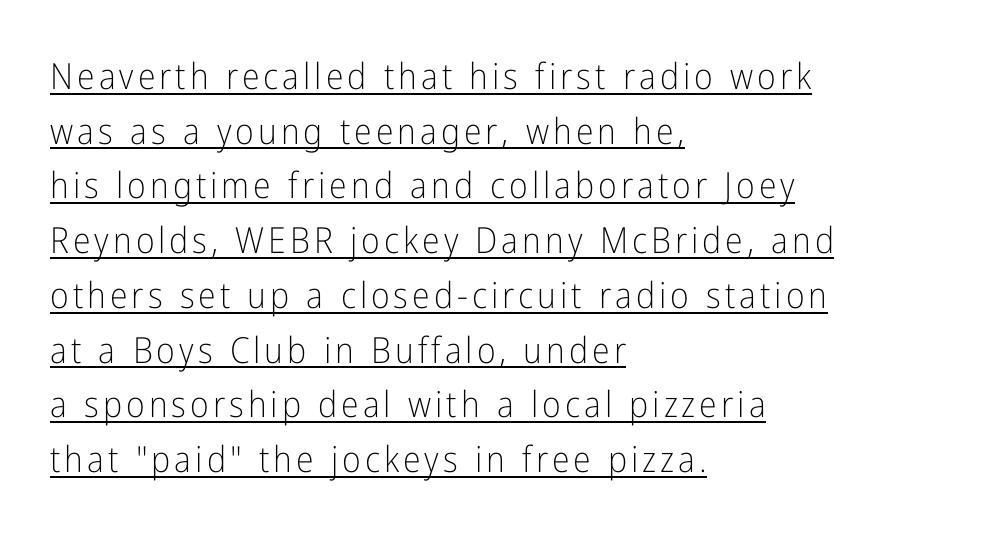
Vertically, the passage feels balanced, rows spaced as you'd expect. Weight class: somewhere from thin through regular. Line beginnings align vertically; line endings do not. In designer terms, the underline attribute is active on this setting. Every character sits straight up, as roman type does. Observe the absence of serifs on each vertical stroke in this sample.
